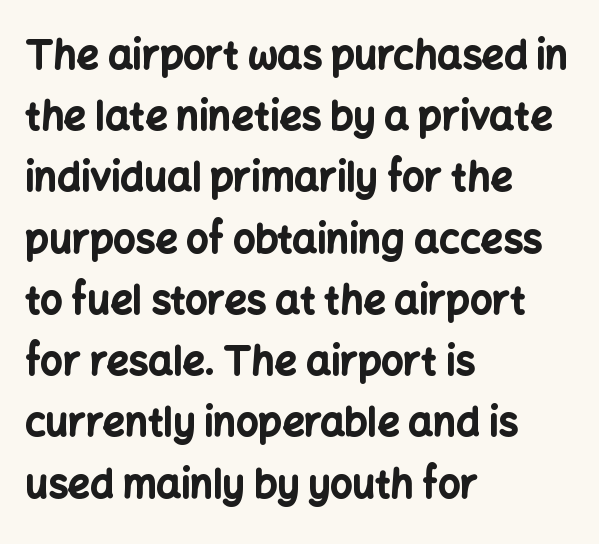
Q: Is the text bold? A: Yes.
Q: Is the text italic (slanted)? A: No, it is upright.
Q: Is the typeface a serif or a sans-serif typeface? A: Sans-serif.
Q: Is the text underlined? A: No.
Q: How is the paragraph aligned? A: Left-aligned.
Q: Is the spacing between letters normal or unusually wide? A: Normal.
Q: Is the spacing between lines tight, normal or loose? A: Normal.
Q: Width (condensed, normal, or wide)? A: Normal.
Q: Stroke contrast? A: Low.
Q: x-height? A: Medium.
Q: Monospaced? A: No.
